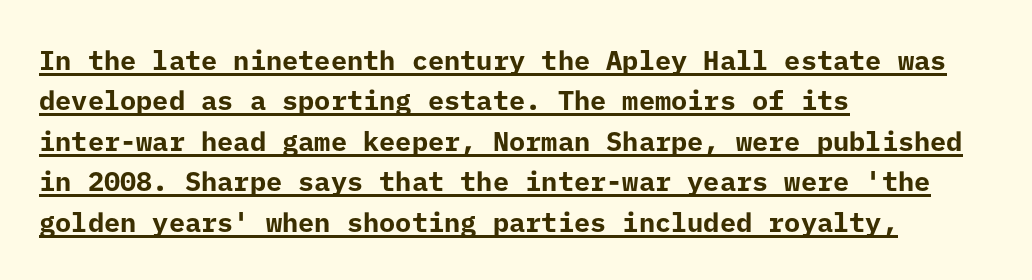
Q: Is the text bold? A: Yes.
Q: Is the text italic (slanted)? A: No, it is upright.
Q: Is the text underlined? A: Yes.
Q: How is the paragraph aligned? A: Left-aligned.
Q: Is the spacing between letters normal or unusually wide? A: Normal.
Q: Is the spacing between lines tight, normal or loose? A: Normal.
